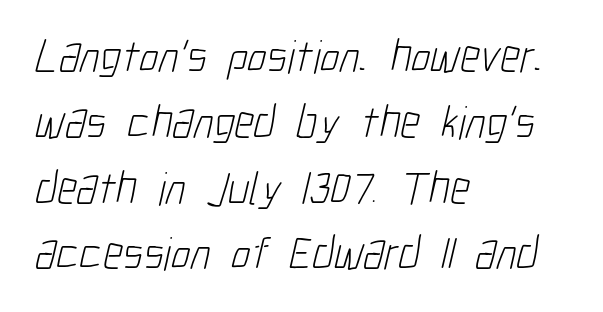
Does the type have serifs? No, each stem ends abruptly. What's the leading like? Ordinary, nothing unusual. The letters sit at their default tracking, neither squeezed nor spread. The rendering uses natural spacing where letterforms have individual widths. Rule under the text: the space is simply empty.
